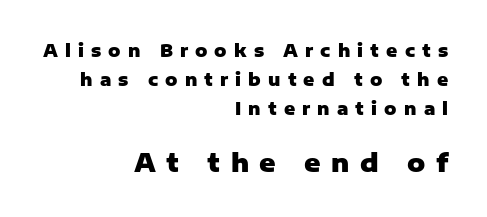
Typesetter's note — lower block bumped up in size, upper block left smaller. Substantial extra tracking has been applied to these lines. Line endings align vertically; line beginnings do not. Students, this is bold: see how much ink each stroke carries. Honestly, there is no underline to notice here at all.
